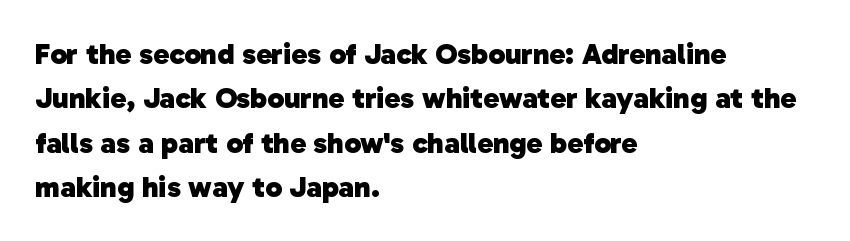
These lines stack with their left ends in a neat column. Plain, unruled lines of type. The designer left line spacing at the default. Proportional: the letters do not fall into vertical columns.
